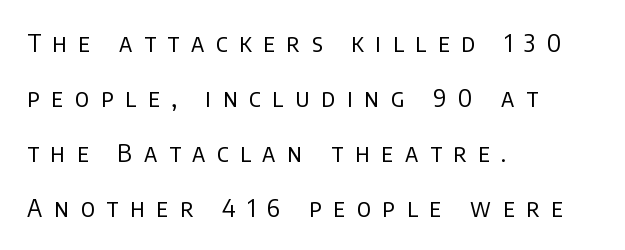
Honestly, the rows look like they've been pulled way apart. Loose tracking; the words dissolve into strings of separated letters. Every stem runs plumb, perpendicular to the baseline. Line beginnings align vertically; line endings do not. Counters stay open thanks to moderate or lighter strokes.
